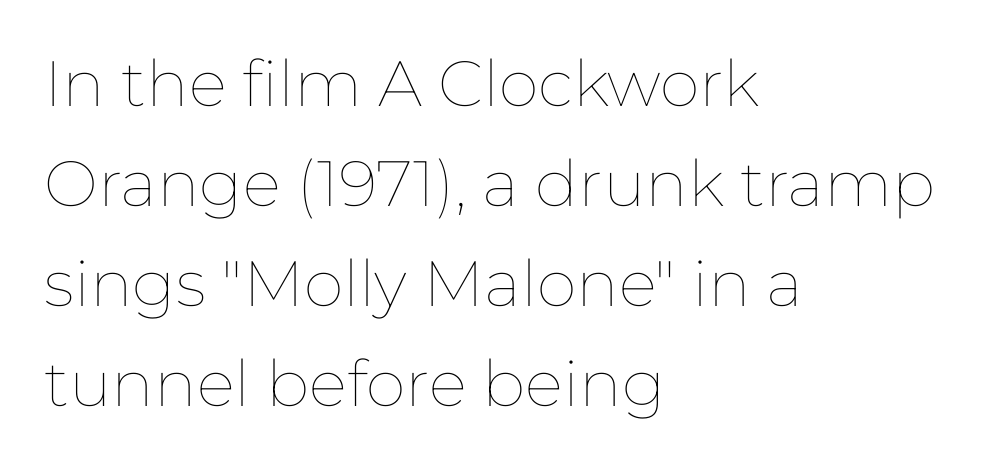
Q: Is the text bold? A: No.
Q: Is the text italic (slanted)? A: No, it is upright.
Q: Is the text underlined? A: No.
Q: How is the paragraph aligned? A: Left-aligned.
Q: Is the spacing between letters normal or unusually wide? A: Normal.
Q: Is the spacing between lines tight, normal or loose? A: Normal.
Q: Width (condensed, normal, or wide)? A: Normal.
Q: Stroke contrast? A: Low.
Q: x-height? A: Medium.
Q: Monospaced? A: No.
